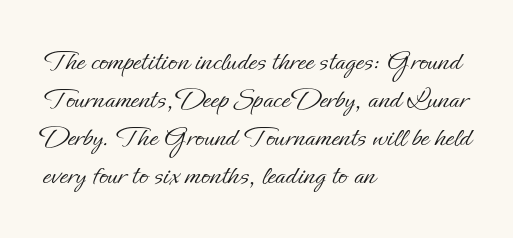
{"bold": "no", "weight": "light", "width": "normal", "stroke_contrast": "low", "x_height": "small", "monospaced": "no", "underline": "no", "align": "left", "line_spacing": "normal", "line_spacing_ratio": 1.27, "letter_spacing": "normal", "letter_spacing_em": 0.0, "glyph_px": 30}
